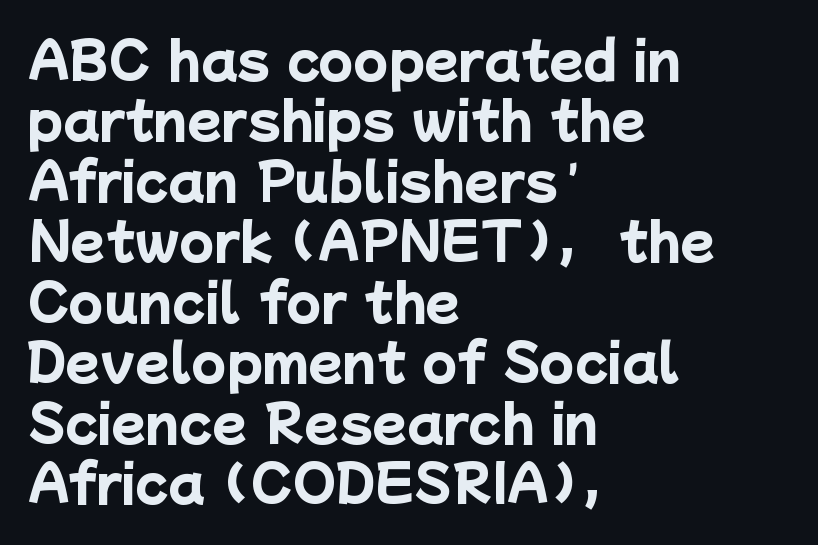
Q: Is the text bold? A: Yes.
Q: Is the typeface a serif or a sans-serif typeface? A: Sans-serif.
Q: Is the text underlined? A: No.
Q: How is the paragraph aligned? A: Left-aligned.
Q: Is the spacing between letters normal or unusually wide? A: Normal.
Q: Width (condensed, normal, or wide)? A: Normal.
Q: Stroke contrast? A: Low.
Q: x-height? A: Medium.
Q: Monospaced? A: No.
